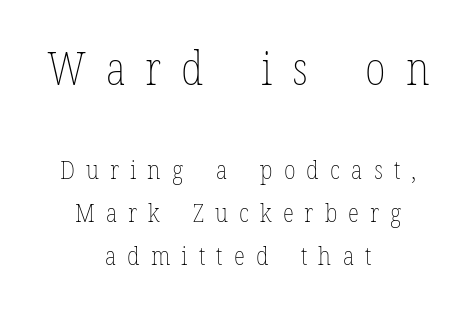
{"italic": "no", "bold": "no", "weight": "thin", "width": "condensed", "stroke_contrast": "low", "x_height": "medium", "monospaced": "no", "underline": "no", "align": "center", "line_spacing": "normal", "line_spacing_ratio": 1.67, "letter_spacing": "wide", "letter_spacing_em": 0.43, "larger_block": "first", "size_ratio": 1.77, "glyph_px": 46}
